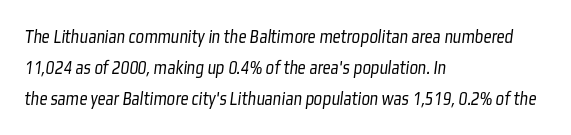
{"bold": "no", "underline": "no", "align": "left", "line_spacing": "normal", "line_spacing_ratio": 1.56, "letter_spacing": "normal", "letter_spacing_em": 0.0, "glyph_px": 20}
